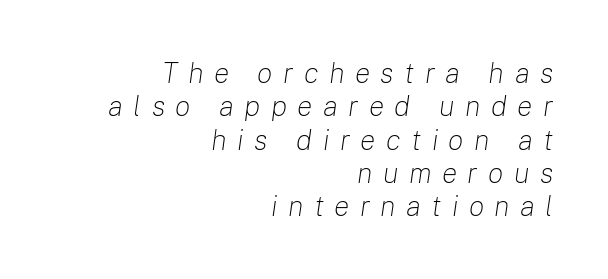
The face looks like a standard text weight, possibly lighter. The rag falls on the left side of this text block. Someone cranked the tracking dial way up on this one. Is this a fixed-width face? No — the glyphs have proportional, varying widths.
